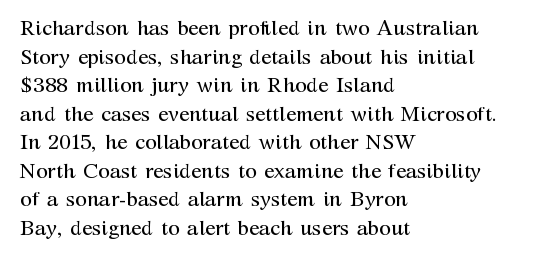
{"italic": "no", "bold": "no", "underline": "no", "align": "left", "line_spacing": "normal", "line_spacing_ratio": 1.36, "letter_spacing": "normal", "letter_spacing_em": 0.0, "glyph_px": 21}
